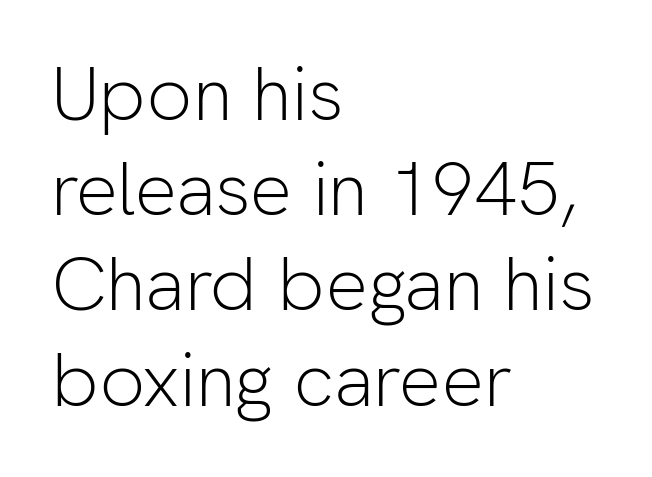
{"serif": "no", "italic": "no", "bold": "no", "weight": "light", "width": "normal", "stroke_contrast": "low", "x_height": "medium", "monospaced": "no", "underline": "no", "align": "left", "line_spacing": "normal", "line_spacing_ratio": 1.27, "letter_spacing": "normal", "letter_spacing_em": 0.0, "glyph_px": 75}
